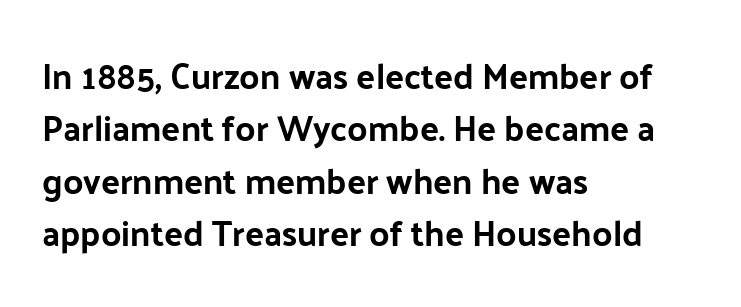
The passage is arranged the way most books set body copy — flush left. The space beneath each line is pristine and unruled. Are there feet on the stems? There aren't — it's a sans. There is no visible air inserted between adjacent glyphs. Nope, not italic — everything's standing straight. Note the varied advance widths — an 'i' is clearly narrower than an 'm'.
